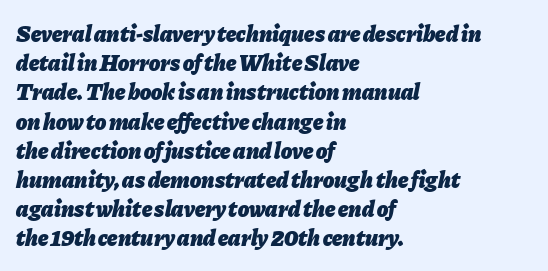
Q: Is the text bold? A: Yes.
Q: Is the text italic (slanted)? A: Yes, it leans right by about 11 degrees.
Q: Is the text underlined? A: No.
Q: How is the paragraph aligned? A: Left-aligned.
Q: Is the spacing between letters normal or unusually wide? A: Normal.
Q: Is the spacing between lines tight, normal or loose? A: Normal.
